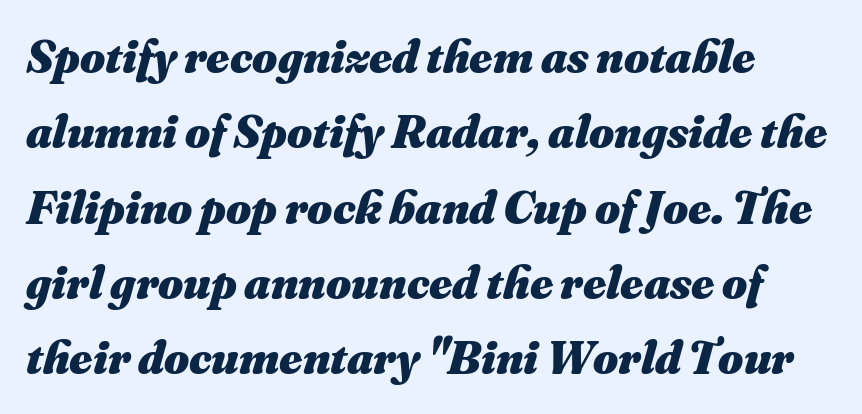
{"italic": "yes", "lean": "right", "slant_degrees": 16, "bold": "yes", "weight": "heavy", "width": "normal", "stroke_contrast": "medium", "x_height": "small", "monospaced": "no", "underline": "no", "line_spacing": "normal", "line_spacing_ratio": 1.57, "letter_spacing": "normal", "letter_spacing_em": 0.0, "glyph_px": 48}
